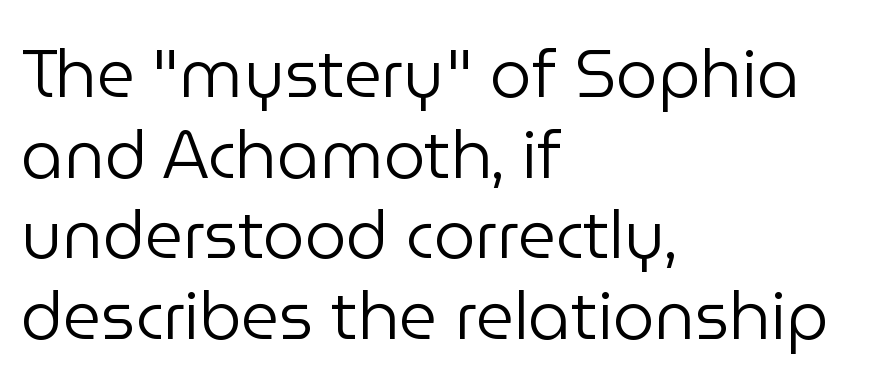
The image shows 66 px regular-weight sans-serif type, upright; set left-aligned, line spacing 1.22x, normal letter spacing, not underlined; low stroke contrast and a medium x-height.
